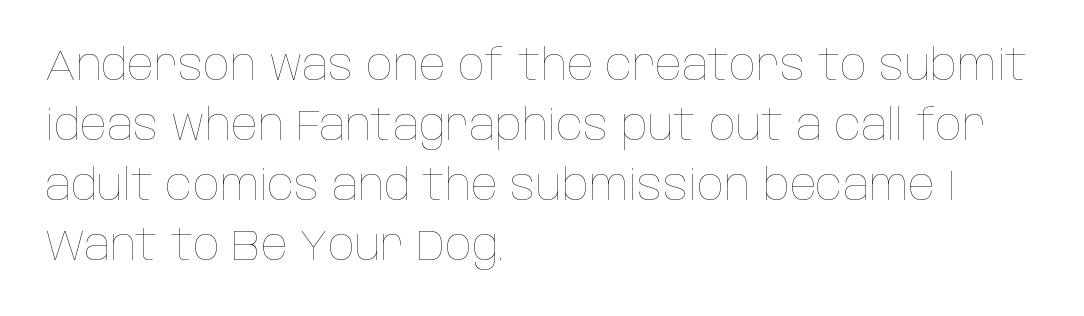
Q: Is the text bold? A: No.
Q: Is the text italic (slanted)? A: No, it is upright.
Q: Is the text underlined? A: No.
Q: How is the paragraph aligned? A: Left-aligned.
Q: Is the spacing between letters normal or unusually wide? A: Normal.
Q: Is the spacing between lines tight, normal or loose? A: Normal.
Q: Width (condensed, normal, or wide)? A: Condensed.
Q: Stroke contrast? A: Low.
Q: x-height? A: Large.
Q: Monospaced? A: No.
